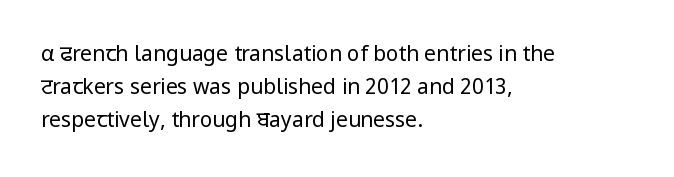
Q: Is the text bold? A: No.
Q: Is the text italic (slanted)? A: No, it is upright.
Q: Is the text underlined? A: No.
Q: How is the paragraph aligned? A: Left-aligned.
Q: Is the spacing between letters normal or unusually wide? A: Normal.
Q: Is the spacing between lines tight, normal or loose? A: Normal.
